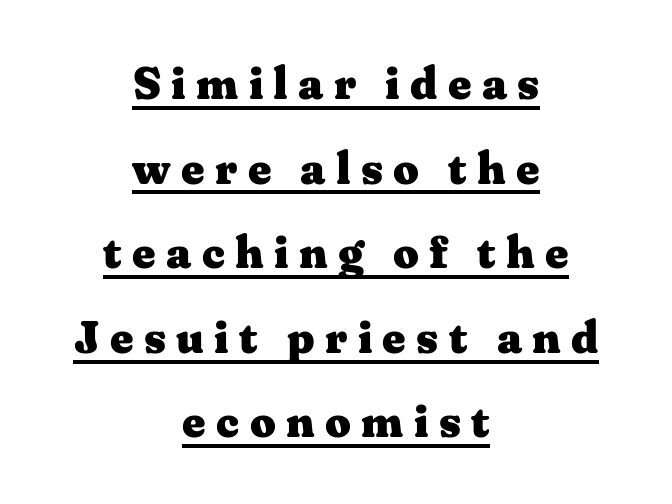
{"serif": "yes", "italic": "no", "bold": "yes", "weight": "heavy", "width": "wide", "stroke_contrast": "medium", "x_height": "medium", "monospaced": "no", "underline": "yes", "align": "center", "line_spacing_ratio": 1.88, "letter_spacing": "wide", "letter_spacing_em": 0.23, "glyph_px": 45}
